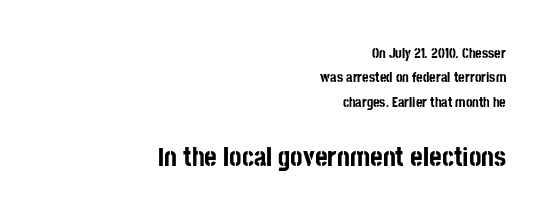
Q: Is the text bold? A: Yes.
Q: Is the text italic (slanted)? A: No, it is upright.
Q: Is the text underlined? A: No.
Q: How is the paragraph aligned? A: Right-aligned.
Q: Is the spacing between letters normal or unusually wide? A: Normal.
Q: Which block of text is set in a larger size, the first (top) or the second (bottom)? A: The second (bottom) one.
